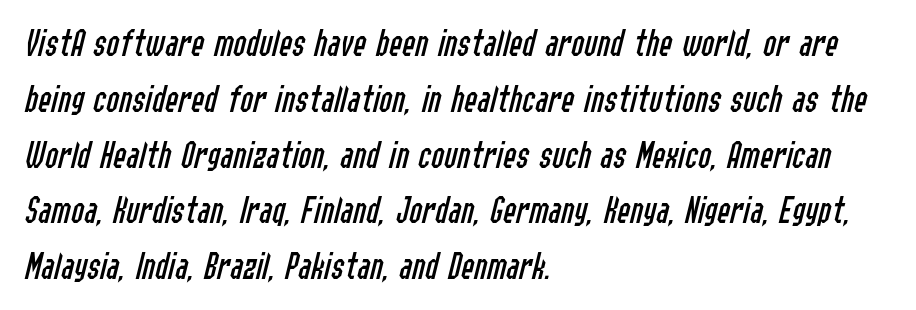
One glance says typical: line gaps are just what's usual. You could call the tracking neutral — neither tight nor loose. Do the characters align in a grid? No, the font is proportional. Left-aligned paragraph, ragged on the right.
